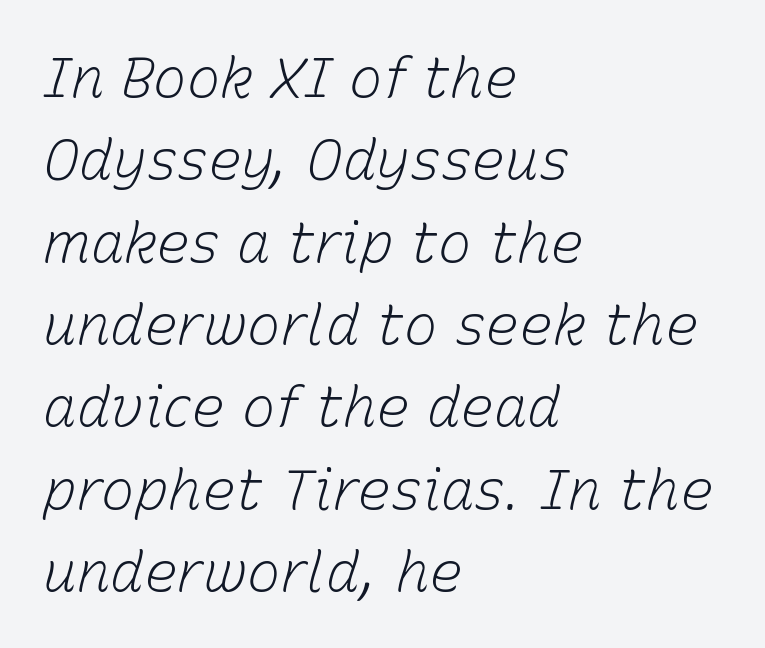
Q: Is the text bold? A: No.
Q: Is the text italic (slanted)? A: Yes, it leans right by about 15 degrees.
Q: Is the text underlined? A: No.
Q: How is the paragraph aligned? A: Left-aligned.
Q: Is the spacing between letters normal or unusually wide? A: Normal.
Q: Is the spacing between lines tight, normal or loose? A: Normal.
Q: Width (condensed, normal, or wide)? A: Normal.
Q: Stroke contrast? A: Low.
Q: x-height? A: Medium.
Q: Monospaced? A: No.
